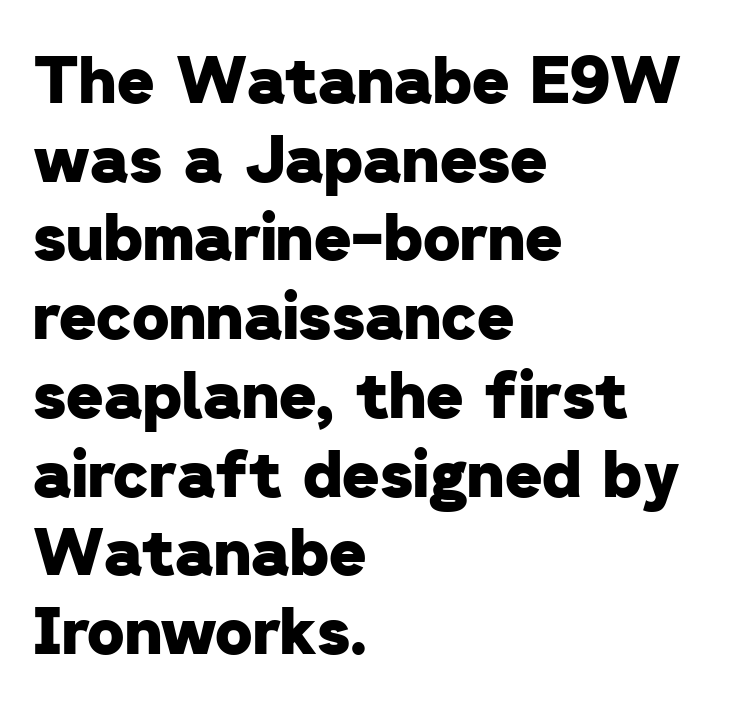
The image shows 64 px heavy sans-serif type; set left-aligned, line spacing 1.23x, normal letter spacing, not underlined; low stroke contrast and a medium x-height.
